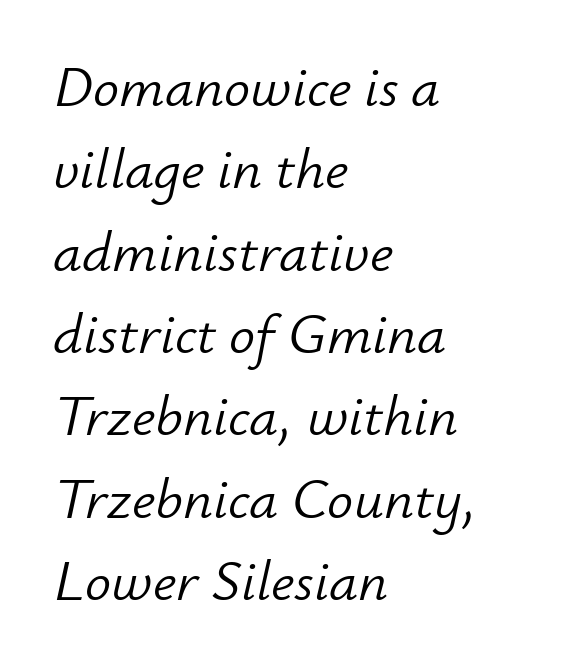
The image shows 58 px light type, italic (leaning right); set left-aligned, normal line spacing (1.42x), normal letter spacing, not underlined; low stroke contrast and a small x-height.
